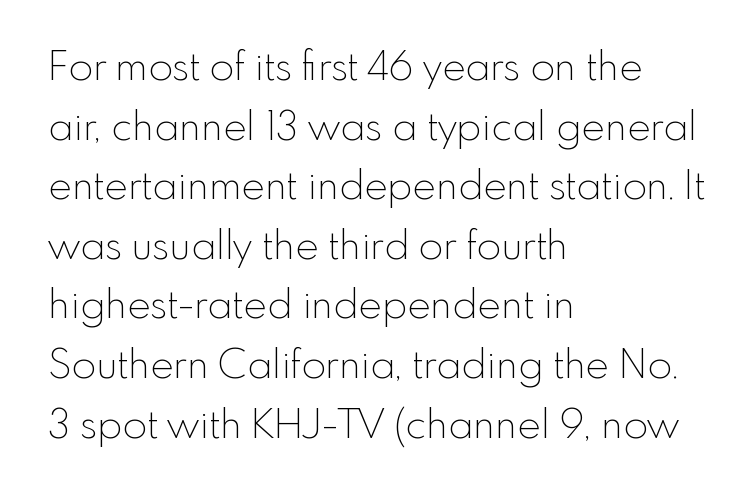
Leading: standard. Each letter's strokes conclude bluntly, with no projecting serifs. Does the lettering tilt? It doesn't — this is upright. This sample is left-justified, so line endings fall wherever the words run out. The passage shown is not underscored anywhere. Weight: in the light-to-regular range.
